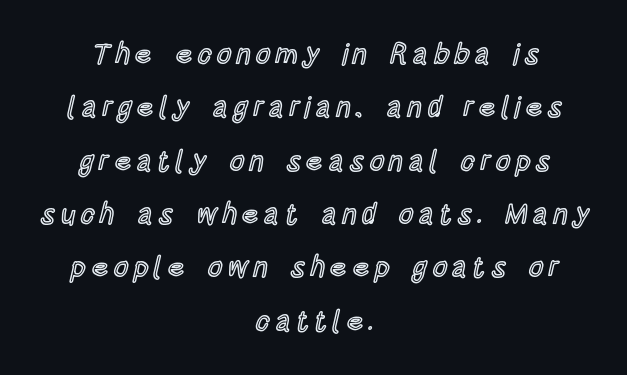
Words float on clear page, feet unadorned. The rendering positions every line midway between the sides. The letters advance in unequal steps, a hallmark of proportional type.
